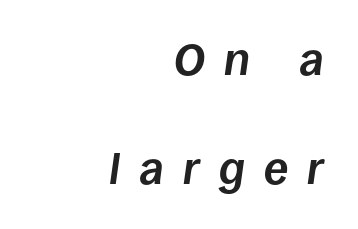
{"italic": "yes", "lean": "right", "slant_degrees": 8, "bold": "yes", "weight": "bold", "width": "normal", "stroke_contrast": "low", "x_height": "large", "monospaced": "no", "underline": "no", "align": "right", "line_spacing": "loose", "line_spacing_ratio": 2.47, "letter_spacing": "wide", "letter_spacing_em": 0.43, "glyph_px": 44}
